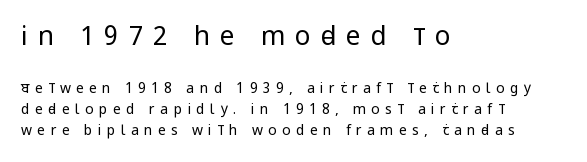
{"italic": "no", "bold": "no", "underline": "no", "align": "left", "line_spacing": "normal", "line_spacing_ratio": 1.48, "letter_spacing": "wide", "letter_spacing_em": 0.38, "larger_block": "first", "size_ratio": 1.86, "glyph_px": 26}
